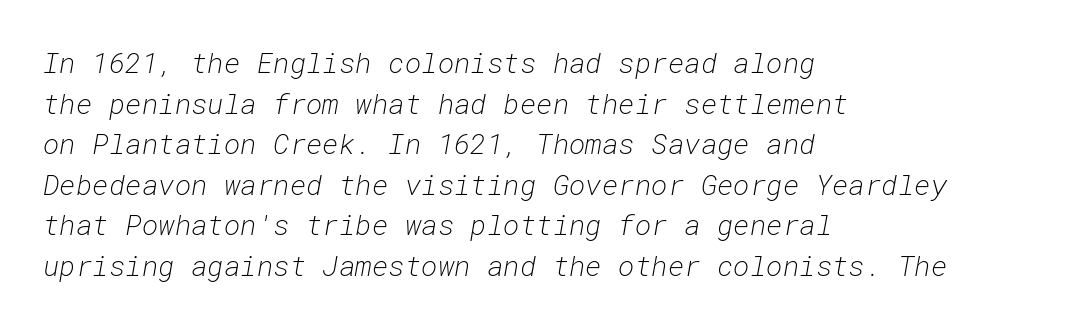
Q: Is the text bold? A: No.
Q: Is the text italic (slanted)? A: Yes, it leans right by about 10 degrees.
Q: Is the text underlined? A: No.
Q: How is the paragraph aligned? A: Left-aligned.
Q: Is the spacing between letters normal or unusually wide? A: Normal.
Q: Is the spacing between lines tight, normal or loose? A: Normal.
Q: Width (condensed, normal, or wide)? A: Normal.
Q: Stroke contrast? A: Low.
Q: x-height? A: Medium.
Q: Monospaced? A: Yes.
